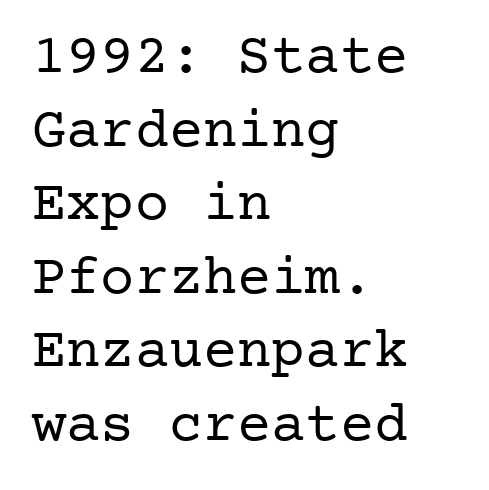
The image shows 57 px regular-weight serif type, upright; set left-aligned, normal line spacing (1.29x), normal letter spacing, not underlined; low stroke contrast and a medium x-height.
